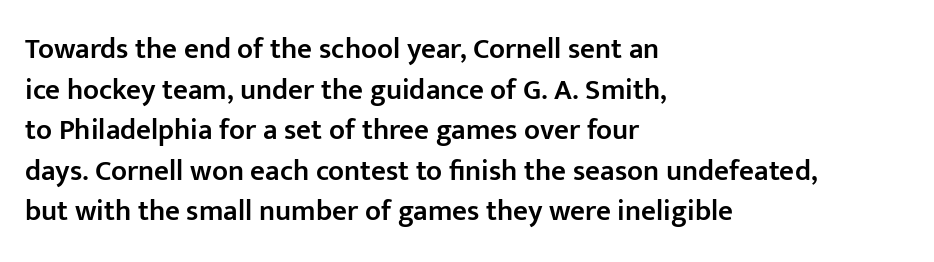
{"serif": "no", "italic": "no", "bold": "semi", "weight": "semibold", "width": "normal", "stroke_contrast": "low", "x_height": "medium", "monospaced": "no", "underline": "no", "align": "left", "line_spacing": "normal", "line_spacing_ratio": 1.4, "letter_spacing": "normal", "letter_spacing_em": 0.0, "glyph_px": 29}
